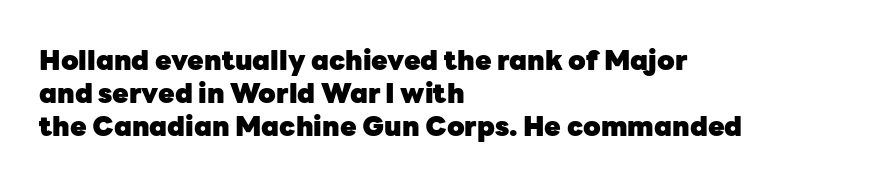
Words float on clear page, feet unadorned. Does the lettering tilt? It doesn't — this is upright. Visually the block forms a straight wall on the left and a jagged coastline on the right. These words are printed bold, with thick strokes throughout. Characters follow at the spacing the type designer built in.
